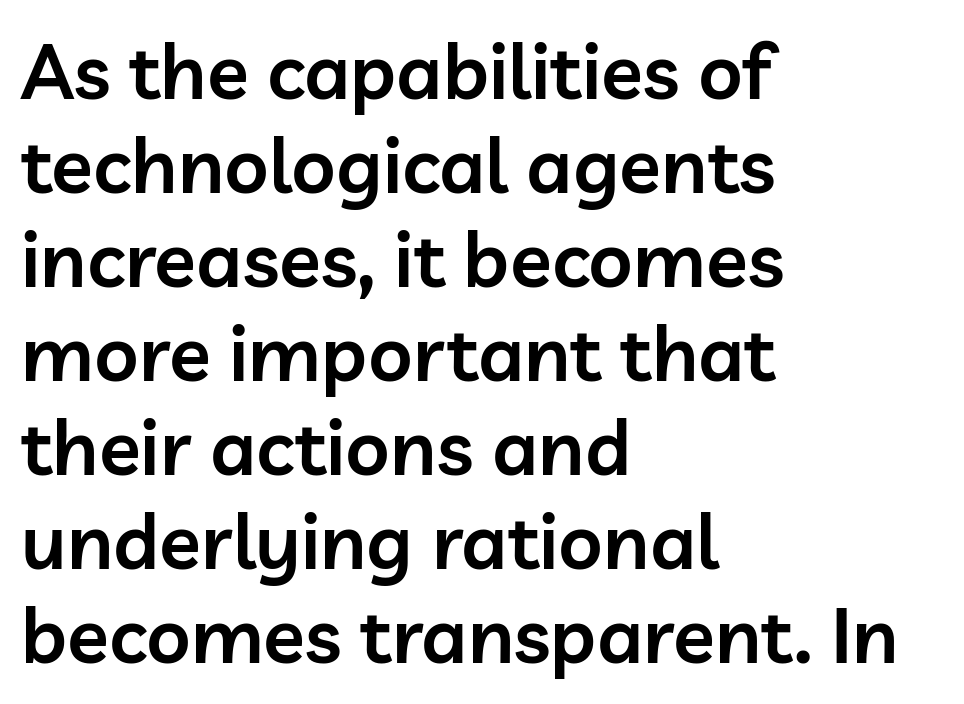
{"serif": "no", "italic": "no", "bold": "semi", "weight": "semibold", "width": "normal", "stroke_contrast": "low", "x_height": "medium", "monospaced": "no", "underline": "no", "align": "left", "line_spacing_ratio": 1.22, "letter_spacing": "normal", "letter_spacing_em": 0.0, "glyph_px": 77}
